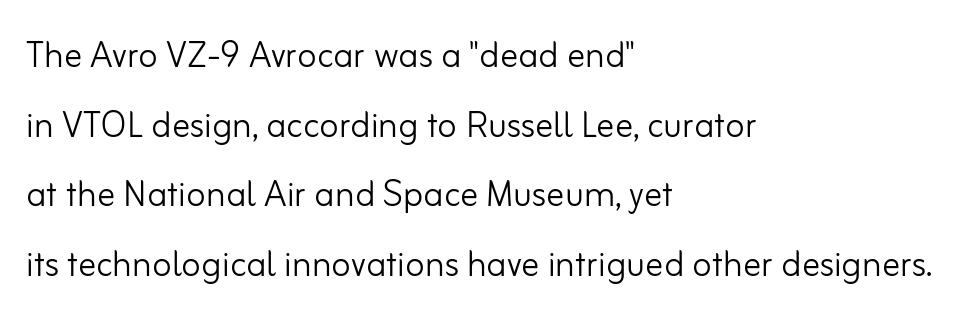
The image shows 45 px light sans-serif type, upright; set left-aligned, normal line spacing (1.55x), normal letter spacing, not underlined; low stroke contrast and a small x-height.
